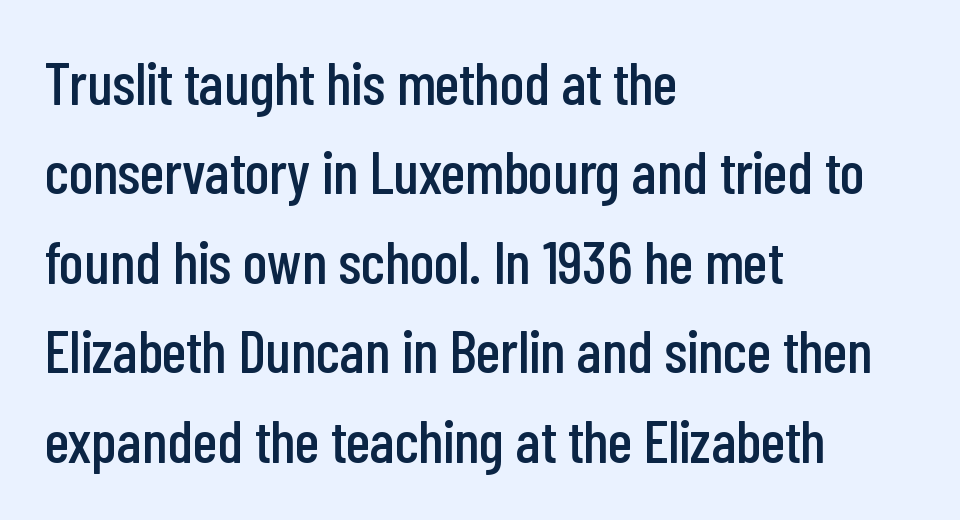
Q: Is the text italic (slanted)? A: No, it is upright.
Q: Is the typeface a serif or a sans-serif typeface? A: Sans-serif.
Q: Is the text underlined? A: No.
Q: How is the paragraph aligned? A: Left-aligned.
Q: Is the spacing between letters normal or unusually wide? A: Normal.
Q: Is the spacing between lines tight, normal or loose? A: Normal.
Q: Width (condensed, normal, or wide)? A: Condensed.
Q: Stroke contrast? A: Low.
Q: x-height? A: Medium.
Q: Monospaced? A: No.
